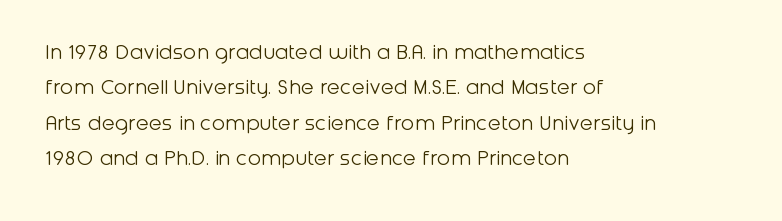
Q: Is the text bold? A: No.
Q: Is the text italic (slanted)? A: No, it is upright.
Q: Is the text underlined? A: No.
Q: How is the paragraph aligned? A: Left-aligned.
Q: Is the spacing between letters normal or unusually wide? A: Normal.
Q: Is the spacing between lines tight, normal or loose? A: Normal.
